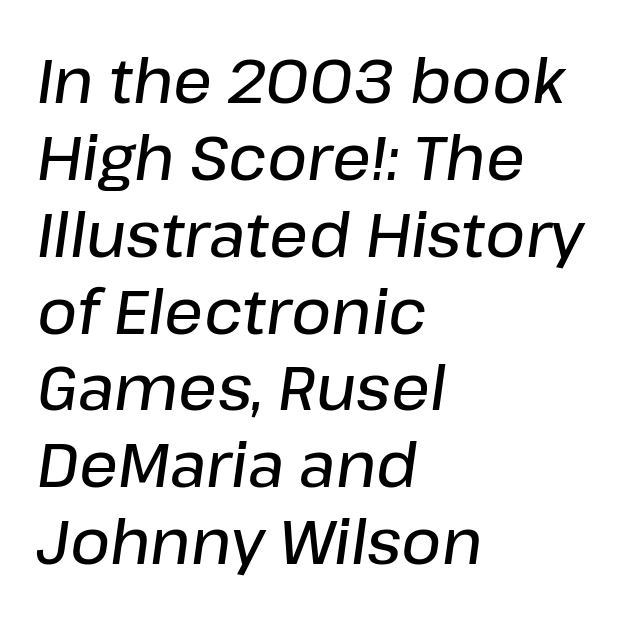
The image shows 61 px semibold type, italic (leaning right); set left-aligned, normal line spacing (1.26x), normal letter spacing, not underlined; low stroke contrast and a medium x-height.
